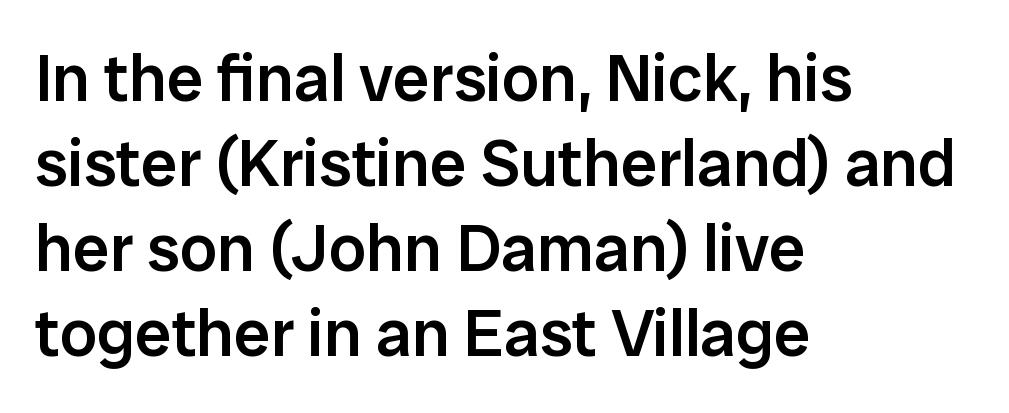
The image shows 66 px semibold sans-serif type, upright; set left-aligned, normal line spacing (1.29x), normal letter spacing, not underlined; low stroke contrast and a medium x-height.
